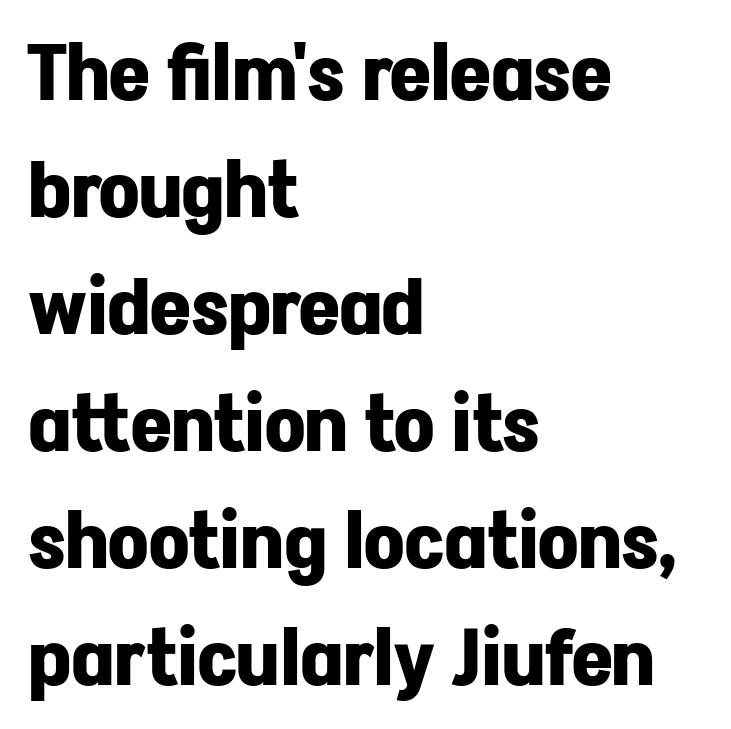
Proportional: the letters do not fall into vertical columns. Chunky letters — that's bold for sure. The words here are not underlined. Look at the tracking — it's just the regular setting, nothing added. Compared with a centered layout, this one pins lines to the left instead. How would I describe the line gaps? Plain and ordinary.
